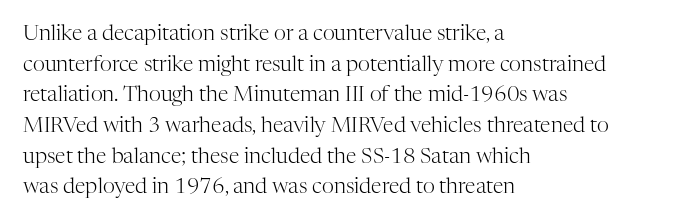
Q: Is the text bold? A: No.
Q: Is the text italic (slanted)? A: No, it is upright.
Q: Is the text underlined? A: No.
Q: How is the paragraph aligned? A: Left-aligned.
Q: Is the spacing between letters normal or unusually wide? A: Normal.
Q: Is the spacing between lines tight, normal or loose? A: Normal.
